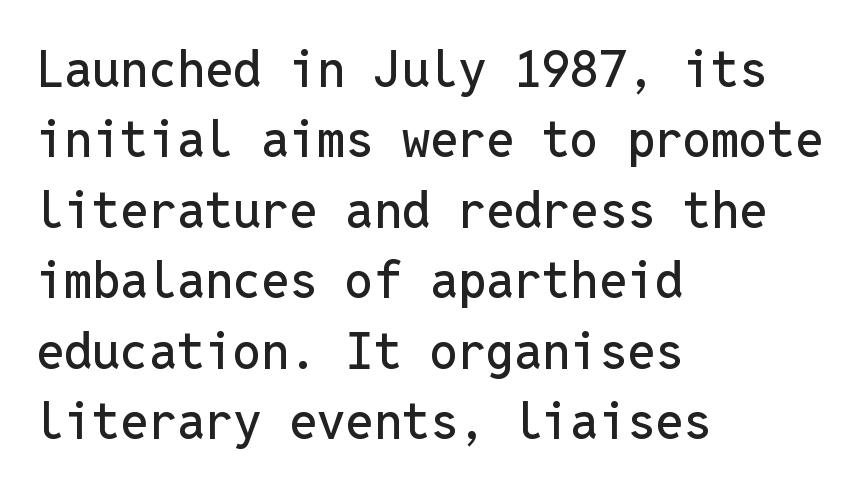
Q: Is the text italic (slanted)? A: No, it is upright.
Q: Is the typeface a serif or a sans-serif typeface? A: Sans-serif.
Q: Is the text underlined? A: No.
Q: How is the paragraph aligned? A: Left-aligned.
Q: Is the spacing between letters normal or unusually wide? A: Normal.
Q: Is the spacing between lines tight, normal or loose? A: Normal.
Q: Width (condensed, normal, or wide)? A: Normal.
Q: Stroke contrast? A: Low.
Q: x-height? A: Medium.
Q: Monospaced? A: Yes.
